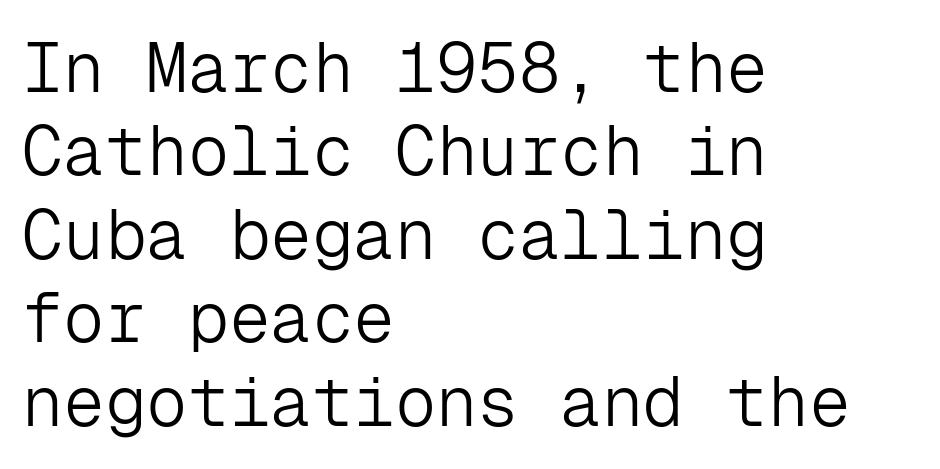
Q: Is the text bold? A: No.
Q: Is the text italic (slanted)? A: No, it is upright.
Q: Is the typeface a serif or a sans-serif typeface? A: Sans-serif.
Q: Is the text underlined? A: No.
Q: How is the paragraph aligned? A: Left-aligned.
Q: Is the spacing between letters normal or unusually wide? A: Normal.
Q: Width (condensed, normal, or wide)? A: Normal.
Q: Stroke contrast? A: Low.
Q: x-height? A: Medium.
Q: Monospaced? A: Yes.
